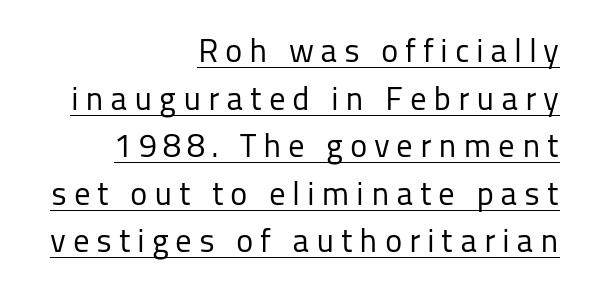
The image shows 33 px regular-weight sans-serif type, upright; set right-aligned, normal line spacing (1.44x), unusually wide letter spacing (+0.2 em), underlined; low stroke contrast and a medium x-height.
